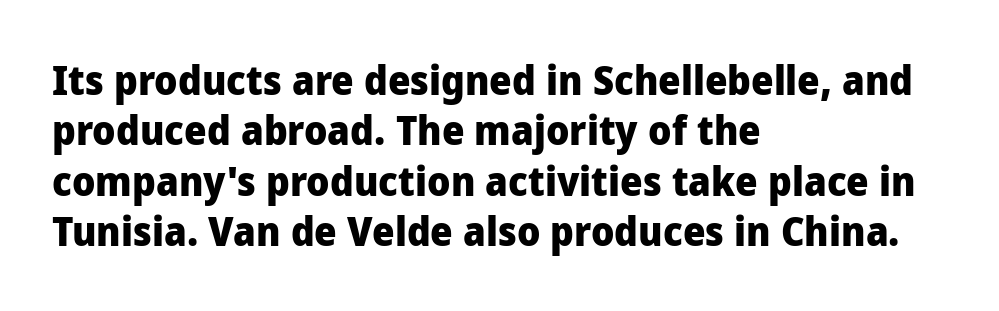
Q: Is the text bold? A: Yes.
Q: Is the text italic (slanted)? A: No, it is upright.
Q: Is the typeface a serif or a sans-serif typeface? A: Sans-serif.
Q: Is the text underlined? A: No.
Q: How is the paragraph aligned? A: Left-aligned.
Q: Is the spacing between letters normal or unusually wide? A: Normal.
Q: Is the spacing between lines tight, normal or loose? A: Normal.
Q: Width (condensed, normal, or wide)? A: Normal.
Q: Stroke contrast? A: Low.
Q: x-height? A: Medium.
Q: Monospaced? A: No.
